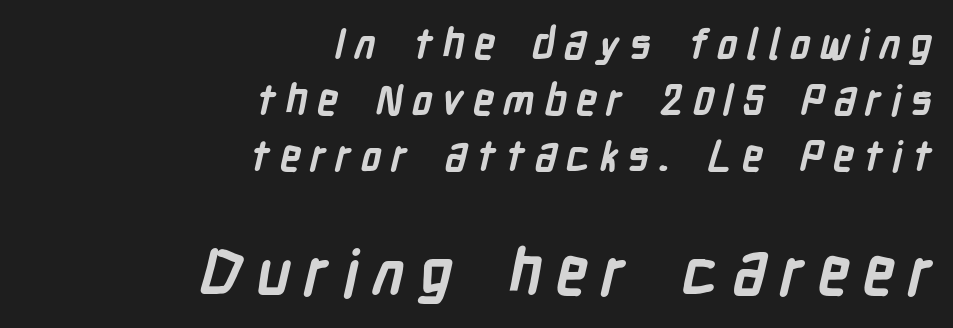
The image shows 63 px semibold, condensed sans-serif type; set right-aligned, normal line spacing (1.33x), unusually wide letter spacing (+0.22 em), not underlined; the second (bottom) block is 1.5x larger; low stroke contrast and a medium x-height.
